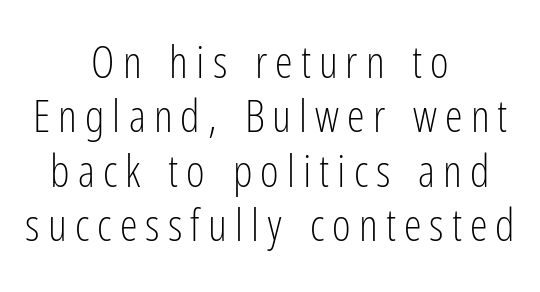
The image shows 45 px light, condensed sans-serif type, upright; set centered, line spacing 1.21x, not underlined; low stroke contrast and a medium x-height.
